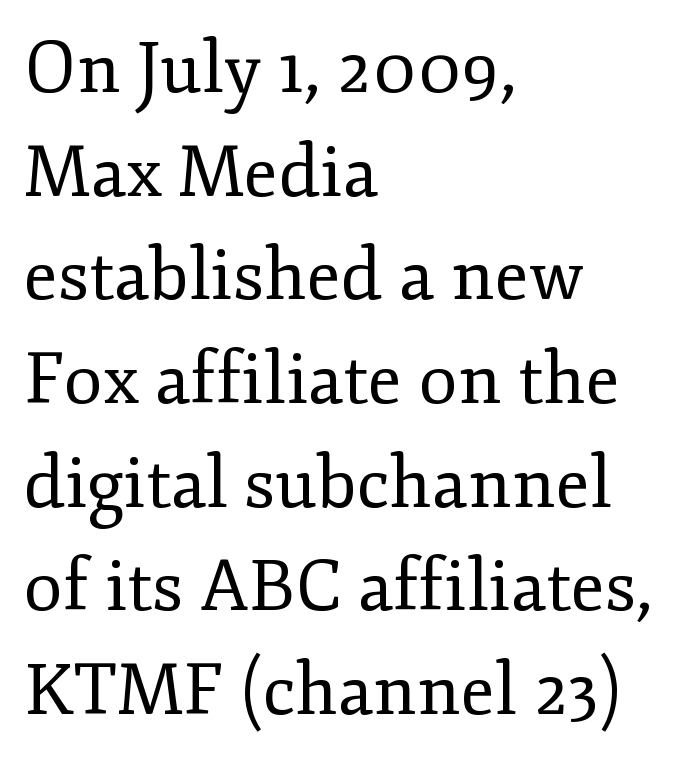
{"serif": "yes", "italic": "no", "bold": "no", "weight": "regular", "width": "normal", "stroke_contrast": "low", "x_height": "small", "monospaced": "no", "underline": "no", "align": "left", "line_spacing": "normal", "line_spacing_ratio": 1.46, "letter_spacing": "normal", "letter_spacing_em": 0.0, "glyph_px": 71}
